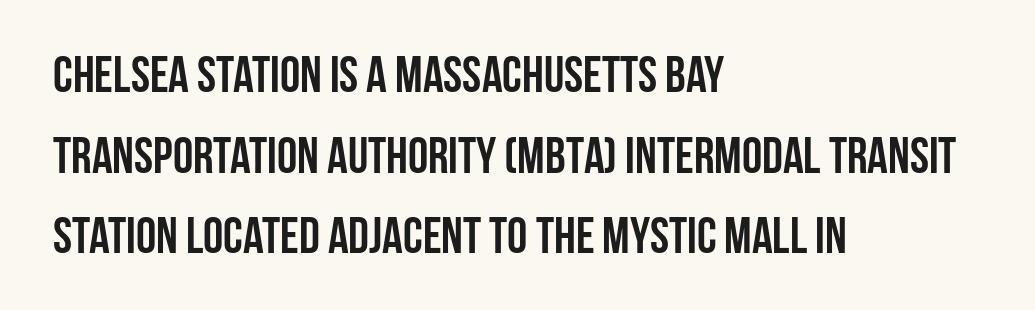
{"serif": "no", "italic": "no", "bold": "yes", "weight": "semibold", "width": "condensed", "stroke_contrast": "low", "x_height": "large", "monospaced": "no", "underline": "no", "align": "left", "line_spacing": "normal", "line_spacing_ratio": 1.58, "letter_spacing": "normal", "letter_spacing_em": 0.0, "glyph_px": 51}
